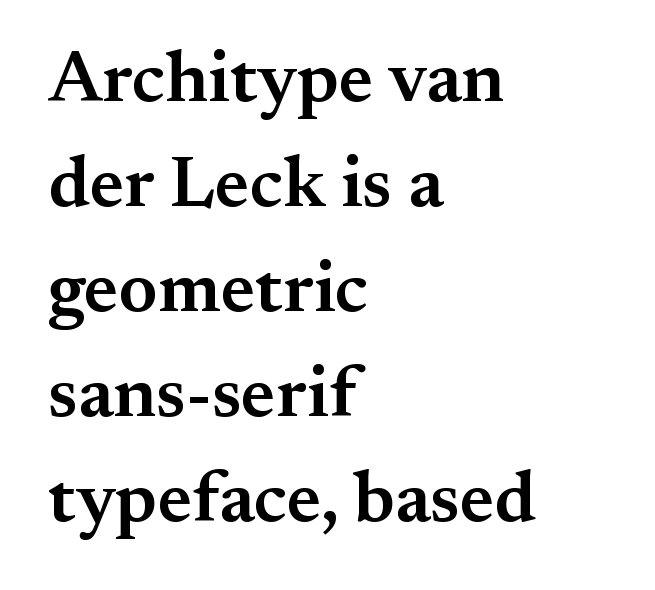
Q: Is the text bold? A: Semi-bold.
Q: Is the text italic (slanted)? A: No, it is upright.
Q: Is the typeface a serif or a sans-serif typeface? A: Serif.
Q: Is the text underlined? A: No.
Q: How is the paragraph aligned? A: Left-aligned.
Q: Is the spacing between letters normal or unusually wide? A: Normal.
Q: Is the spacing between lines tight, normal or loose? A: Normal.
Q: Width (condensed, normal, or wide)? A: Normal.
Q: Stroke contrast? A: Medium.
Q: x-height? A: Small.
Q: Monospaced? A: No.
